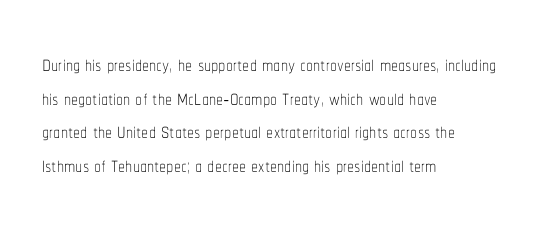
{"italic": "no", "bold": "no", "weight": "thin", "width": "condensed", "stroke_contrast": "low", "x_height": "medium", "monospaced": "no", "underline": "no", "align": "left", "line_spacing_ratio": 1.2, "letter_spacing": "normal", "letter_spacing_em": 0.0, "glyph_px": 28}
